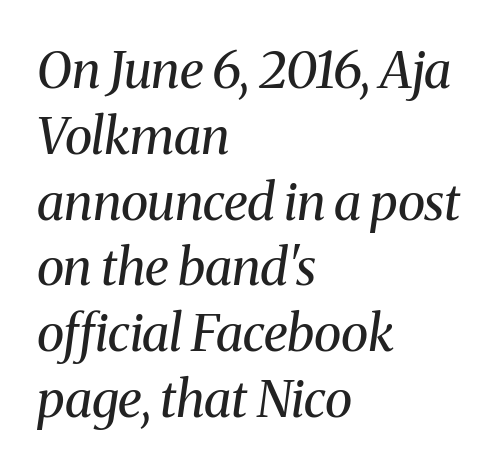
Leftover space on each line is placed entirely after the last word. Looks like regular typesetting: each glyph gets only the width it needs. Vertical spacing — default. This rendering employs a face with finishing strokes, i.e., a serif. Just letters on the line, the space beneath them empty. No letter is thick-stroked: the sample isn't bold.
